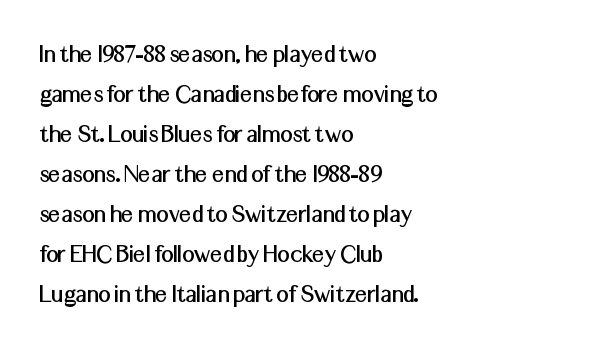
The image shows 27 px text type, upright; set left-aligned, normal line spacing (1.48x), normal letter spacing, not underlined.
